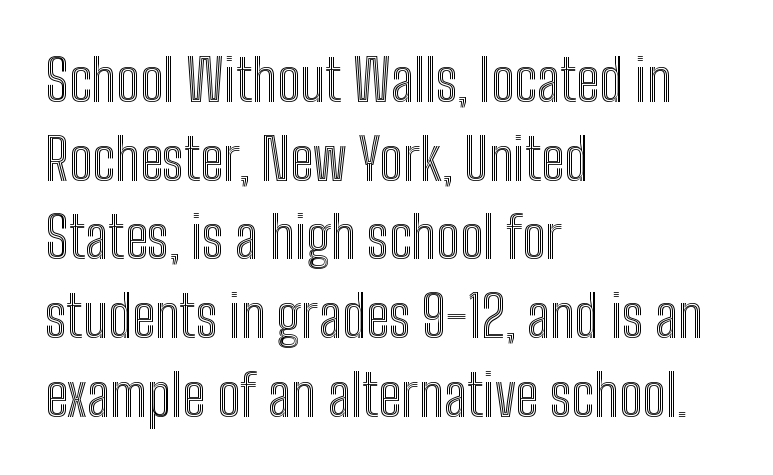
{"italic": "no", "width": "condensed", "x_height": "medium", "monospaced": "no", "underline": "no", "align": "left", "line_spacing": "normal", "line_spacing_ratio": 1.38, "letter_spacing": "normal", "letter_spacing_em": 0.0, "glyph_px": 57}
